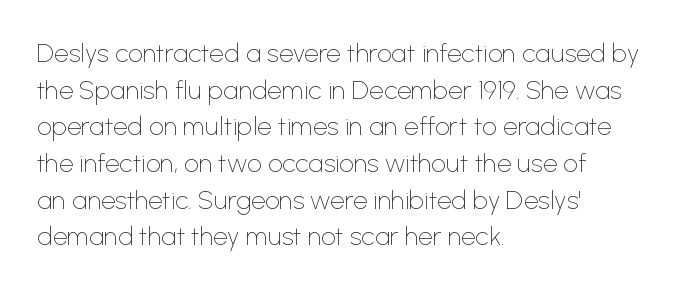
In CSS terms this would be text-align: left. The words here are not underlined. The font is comparable to plain body text, perhaps lighter. Every character sits straight up, as roman type does. The vertical gap from one line to the next is medium. Compared with typical body copy, the letter spacing here is the same.
